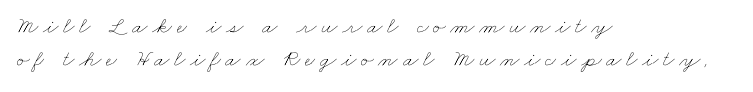
The passage is arranged the way most books set body copy — flush left. Here the glyphs are tracked loosely, breaking word shapes into spaced letters. Rows of type keep a routine distance in the vertical direction. Weight: not bold — regular or lighter.
